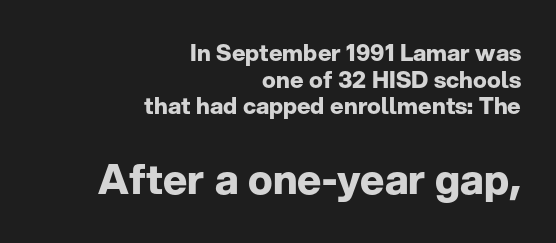
{"serif": "no", "italic": "no", "bold": "yes", "weight": "bold", "width": "normal", "stroke_contrast": "low", "x_height": "medium", "monospaced": "no", "underline": "no", "align": "right", "line_spacing_ratio": 1.16, "letter_spacing": "normal", "letter_spacing_em": 0.0, "larger_block": "second", "size_ratio": 1.78, "glyph_px": 41}
